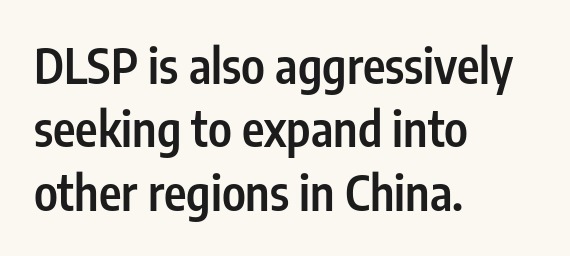
Q: Is the text bold? A: Semi-bold.
Q: Is the text italic (slanted)? A: No, it is upright.
Q: Is the typeface a serif or a sans-serif typeface? A: Sans-serif.
Q: Is the text underlined? A: No.
Q: How is the paragraph aligned? A: Left-aligned.
Q: Is the spacing between letters normal or unusually wide? A: Normal.
Q: Is the spacing between lines tight, normal or loose? A: Normal.
Q: Width (condensed, normal, or wide)? A: Condensed.
Q: Stroke contrast? A: Low.
Q: x-height? A: Medium.
Q: Monospaced? A: No.
